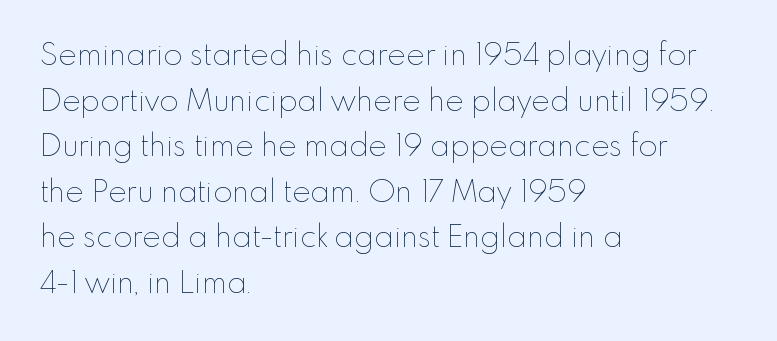
Observe the ordinary spacing: letters are neighbours, not strangers. Posture: vertical. In CSS terms this would be text-align: left. The foot of each line stays bare and open. Compared with a typical body face, this is equally light or lighter still.
